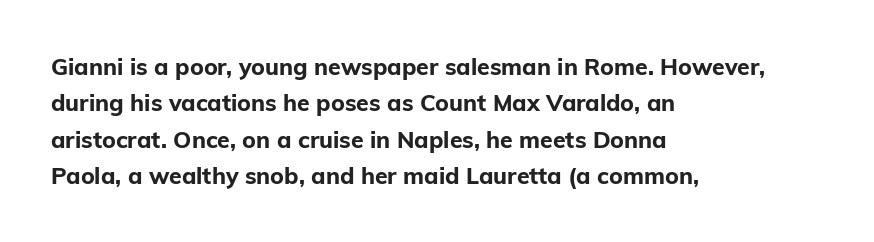
Q: Is the text bold? A: Yes.
Q: Is the text italic (slanted)? A: No, it is upright.
Q: Is the text underlined? A: No.
Q: How is the paragraph aligned? A: Left-aligned.
Q: Is the spacing between letters normal or unusually wide? A: Normal.
Q: Is the spacing between lines tight, normal or loose? A: Normal.
